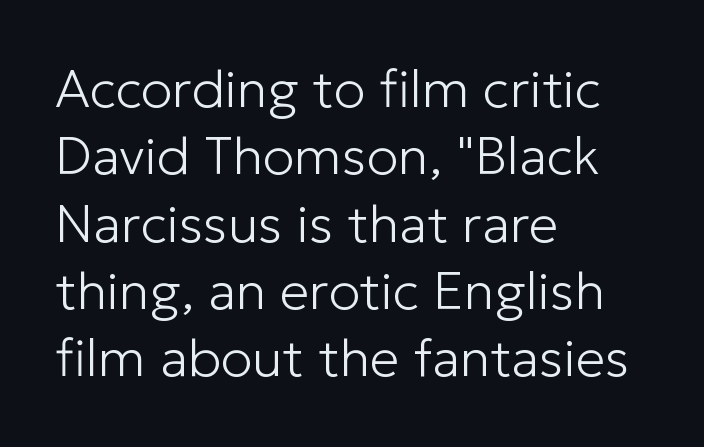
{"serif": "no", "italic": "no", "bold": "no", "weight": "light", "width": "normal", "stroke_contrast": "low", "x_height": "medium", "monospaced": "no", "underline": "no", "align": "left", "line_spacing": "normal", "line_spacing_ratio": 1.27, "letter_spacing": "normal", "letter_spacing_em": 0.0, "glyph_px": 53}
